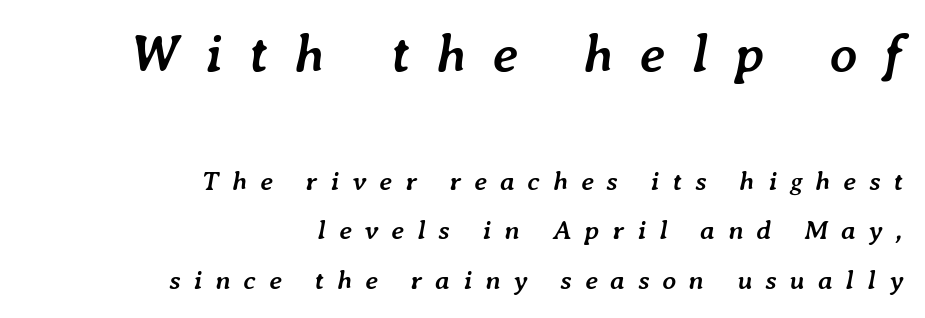
{"italic": "yes", "lean": "right", "slant_degrees": 7, "bold": "yes", "weight": "semibold", "width": "normal", "stroke_contrast": "low", "x_height": "medium", "monospaced": "no", "underline": "no", "align": "right", "line_spacing_ratio": 1.84, "letter_spacing": "wide", "letter_spacing_em": 0.48, "larger_block": "first", "size_ratio": 2.0, "glyph_px": 54}
